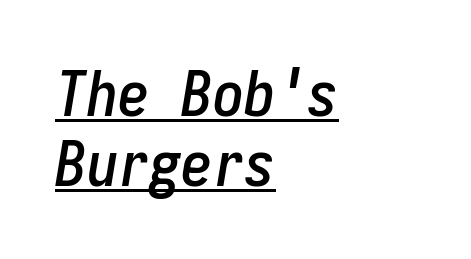
Q: Is the text italic (slanted)? A: Yes, it leans right by about 9 degrees.
Q: Is the text underlined? A: Yes.
Q: How is the paragraph aligned? A: Left-aligned.
Q: Is the spacing between letters normal or unusually wide? A: Normal.
Q: Is the spacing between lines tight, normal or loose? A: Tight.
Q: Width (condensed, normal, or wide)? A: Condensed.
Q: Stroke contrast? A: Low.
Q: x-height? A: Medium.
Q: Monospaced? A: Yes.
